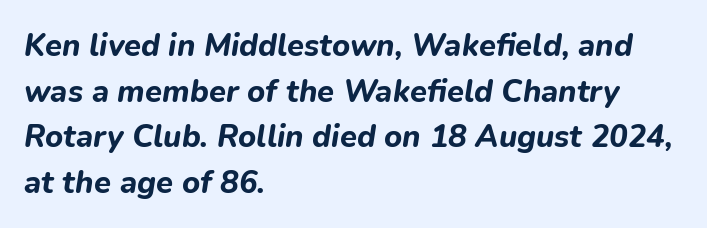
Yep, that's italic — everything's leaning. The face used here is proportionally spaced, like ordinary book or web type. Reading down the block, your eye returns to a fixed left position each line. The strokes are fattened all the way to bold. No word sits above an underline. Honestly, the letter spacing is just normal — you wouldn't notice it.
